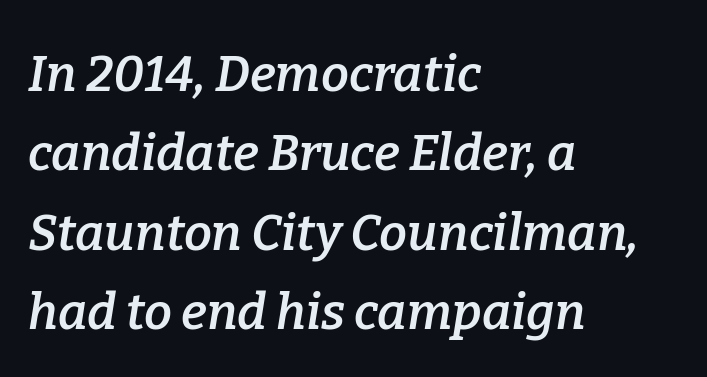
Q: Is the text bold? A: Semi-bold.
Q: Is the text italic (slanted)? A: Yes, it leans right by about 9 degrees.
Q: Is the typeface a serif or a sans-serif typeface? A: Serif.
Q: Is the text underlined? A: No.
Q: How is the paragraph aligned? A: Left-aligned.
Q: Is the spacing between letters normal or unusually wide? A: Normal.
Q: Is the spacing between lines tight, normal or loose? A: Normal.
Q: Width (condensed, normal, or wide)? A: Normal.
Q: Stroke contrast? A: Low.
Q: x-height? A: Medium.
Q: Monospaced? A: No.
